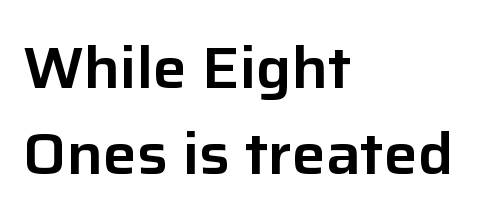
{"serif": "no", "italic": "no", "width": "normal", "stroke_contrast": "low", "x_height": "medium", "monospaced": "no", "underline": "no", "align": "left", "line_spacing": "normal", "line_spacing_ratio": 1.51, "letter_spacing": "normal", "letter_spacing_em": 0.0, "glyph_px": 57}
